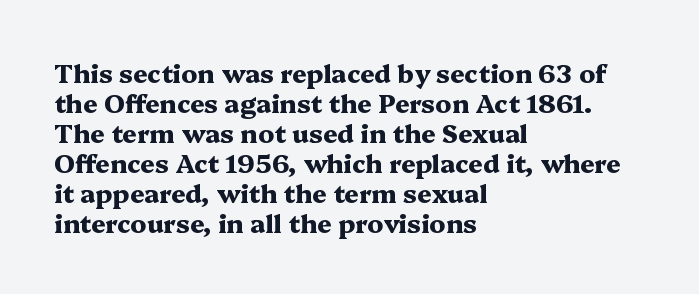
The image shows 25 px bold type, upright; set left-aligned, line spacing 1.2x, normal letter spacing, not underlined.
